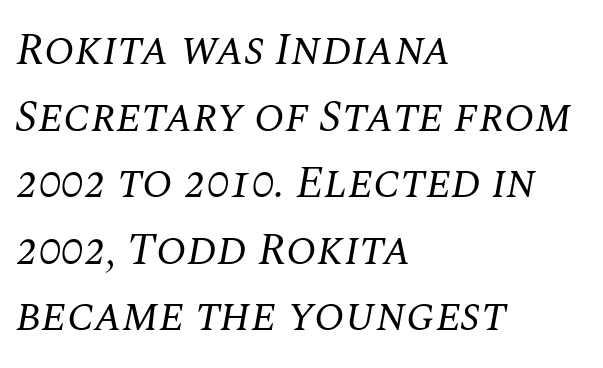
Q: Is the text bold? A: No.
Q: Is the text italic (slanted)? A: Yes, it leans right by about 10 degrees.
Q: Is the typeface a serif or a sans-serif typeface? A: Serif.
Q: Is the text underlined? A: No.
Q: How is the paragraph aligned? A: Left-aligned.
Q: Is the spacing between letters normal or unusually wide? A: Normal.
Q: Is the spacing between lines tight, normal or loose? A: Normal.
Q: Width (condensed, normal, or wide)? A: Normal.
Q: Stroke contrast? A: Medium.
Q: x-height? A: Large.
Q: Monospaced? A: No.
